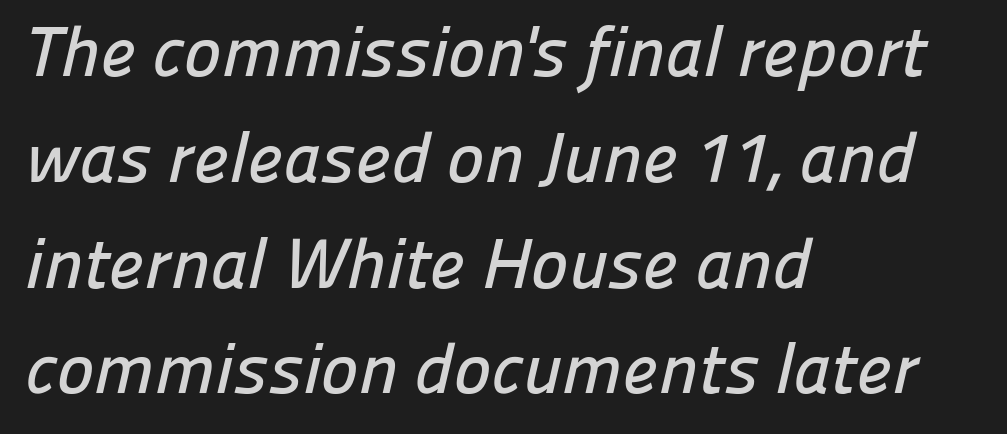
The image shows 71 px sans-serif type; set left-aligned, normal line spacing (1.49x), normal letter spacing, not underlined; low stroke contrast and a medium x-height.
